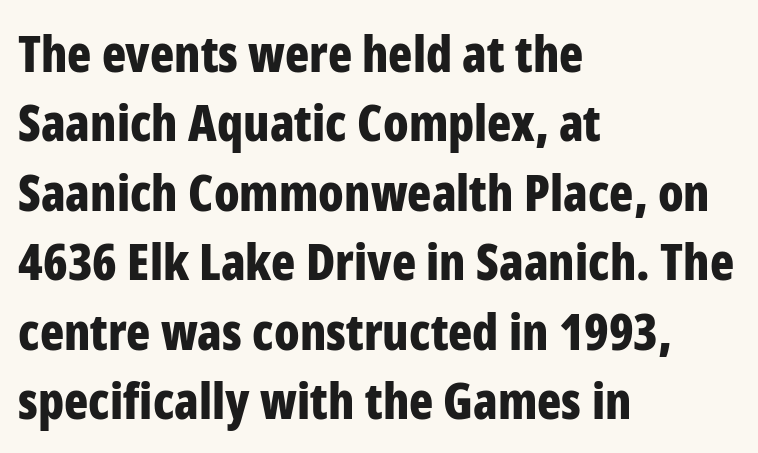
Q: Is the text bold? A: Yes.
Q: Is the text italic (slanted)? A: No, it is upright.
Q: Is the typeface a serif or a sans-serif typeface? A: Sans-serif.
Q: Is the text underlined? A: No.
Q: How is the paragraph aligned? A: Left-aligned.
Q: Is the spacing between letters normal or unusually wide? A: Normal.
Q: Is the spacing between lines tight, normal or loose? A: Normal.
Q: Width (condensed, normal, or wide)? A: Condensed.
Q: Stroke contrast? A: Low.
Q: x-height? A: Medium.
Q: Monospaced? A: No.
